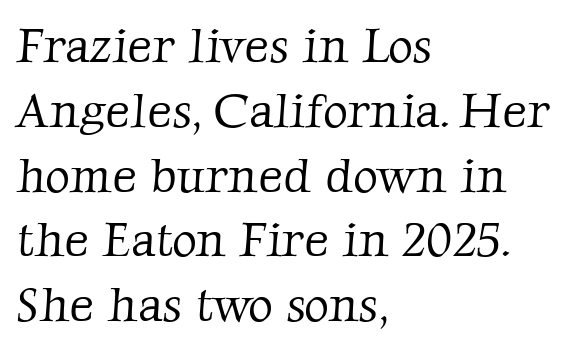
{"serif": "yes", "bold": "no", "weight": "light", "width": "normal", "stroke_contrast": "low", "x_height": "medium", "monospaced": "no", "underline": "no", "align": "left", "line_spacing": "normal", "line_spacing_ratio": 1.35, "letter_spacing": "normal", "letter_spacing_em": 0.0, "glyph_px": 48}
